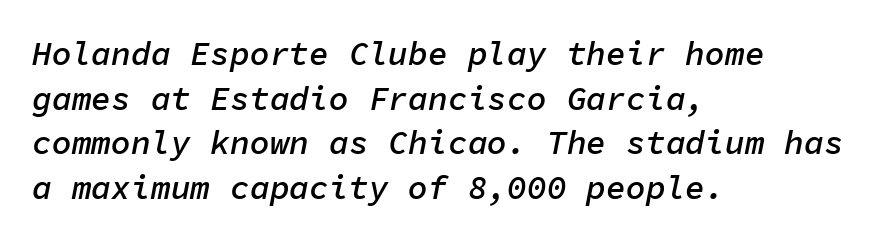
Between one letter and the next there's only the usual sliver of space. Caption: multi-line text, flush left, ragged right. Looks like terminal output: every glyph gets an equal slot. The glyphs are unaccompanied by any horizontal stroke below them.
